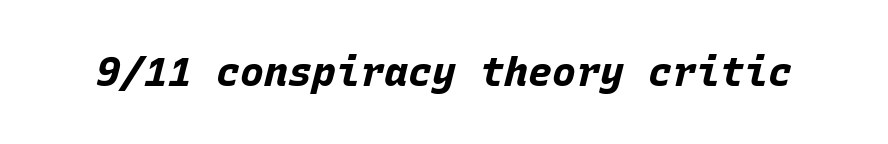
Q: Is the text bold? A: Yes.
Q: Is the text italic (slanted)? A: Yes, it leans right by about 15 degrees.
Q: Is the text underlined? A: No.
Q: Is the spacing between letters normal or unusually wide? A: Normal.
Q: Width (condensed, normal, or wide)? A: Normal.
Q: Stroke contrast? A: Low.
Q: x-height? A: Large.
Q: Monospaced? A: Yes.
